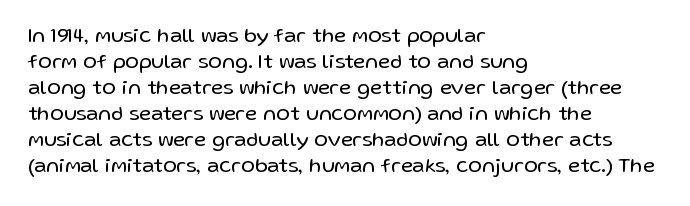
Q: Is the text bold? A: No.
Q: Is the text italic (slanted)? A: No, it is upright.
Q: Is the text underlined? A: No.
Q: How is the paragraph aligned? A: Left-aligned.
Q: Is the spacing between letters normal or unusually wide? A: Normal.
